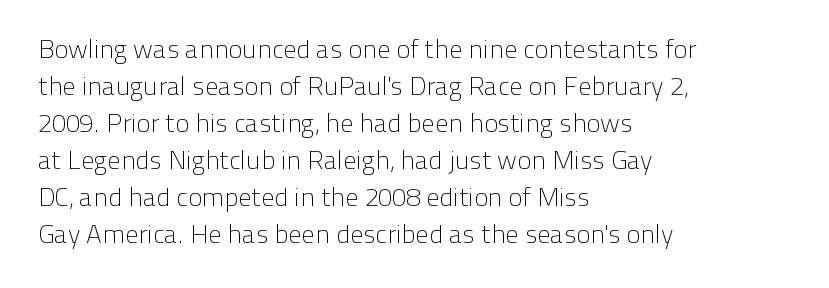
The image shows 26 px text type, upright; set left-aligned, normal line spacing (1.42x), normal letter spacing, not underlined.
